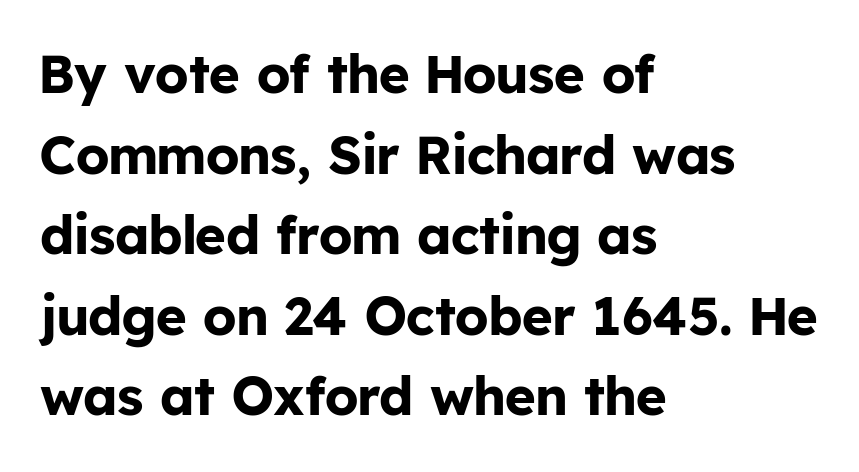
The image shows 53 px bold sans-serif type, upright; set left-aligned, normal line spacing (1.52x), normal letter spacing, not underlined; low stroke contrast and a medium x-height.
